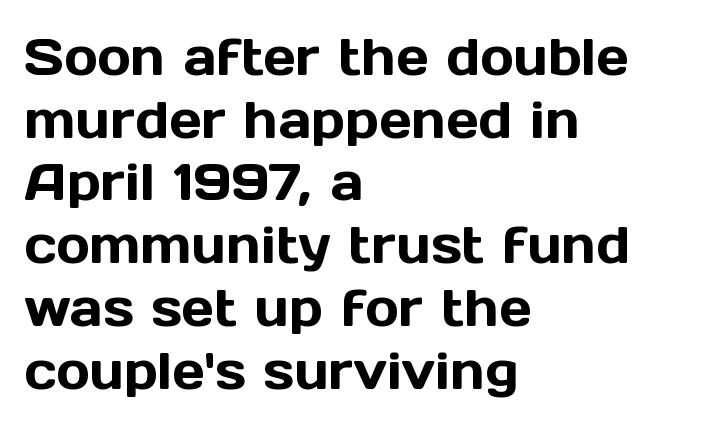
{"serif": "no", "italic": "no", "width": "normal", "x_height": "medium", "monospaced": "no", "underline": "no", "align": "left", "line_spacing_ratio": 1.23, "letter_spacing": "normal", "letter_spacing_em": 0.0, "glyph_px": 51}
